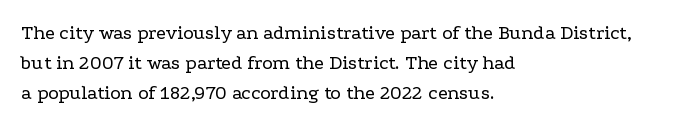
The face looks like a standard text weight, possibly lighter. A normal amount of white space separates one row of letters from the next. Line beginnings align vertically; line endings do not. The horizontal fit of the characters is conventional and even. The passage shown is not underscored anywhere.
